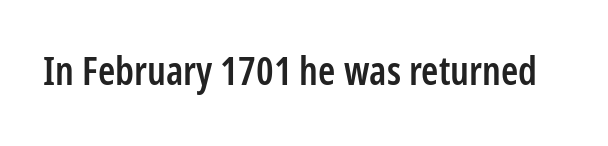
Quick note: underline off. These lines are composed in type without serifs. Every stem runs plumb, perpendicular to the baseline. Think of a printed novel: that variable character pitch is what you see here. This sample uses plain, unmodified letter spacing.
